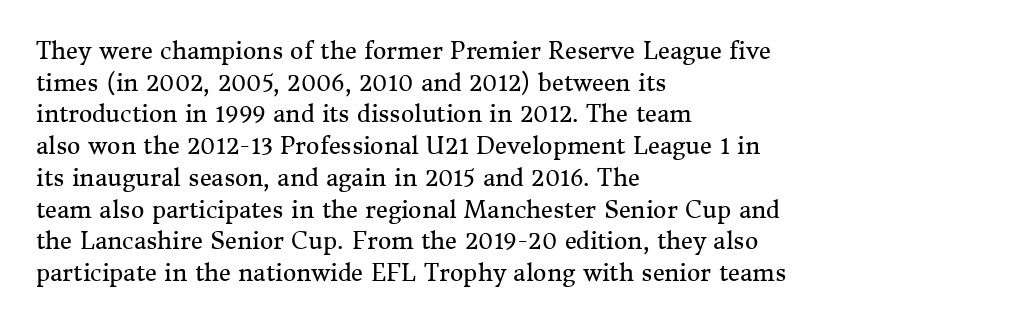
{"italic": "no", "bold": "no", "underline": "no", "align": "left", "line_spacing": "normal", "line_spacing_ratio": 1.38, "letter_spacing": "normal", "letter_spacing_em": 0.0, "glyph_px": 23}
